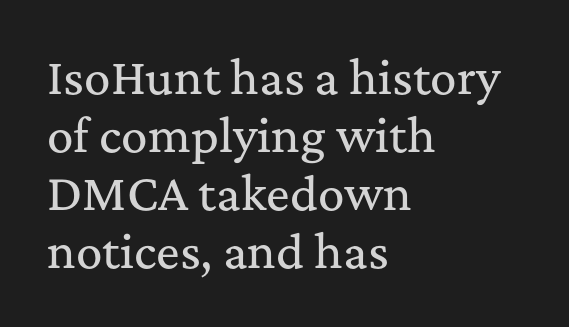
The image shows 44 px serif type, upright; set left-aligned, normal line spacing (1.32x), normal letter spacing, not underlined; medium stroke contrast and a medium x-height.
